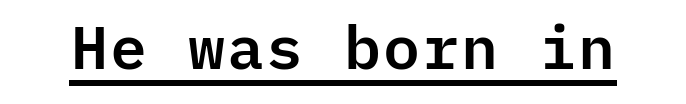
The image shows 61 px sans-serif type, upright, monospaced; set normal letter spacing, underlined; low stroke contrast and a medium x-height.
